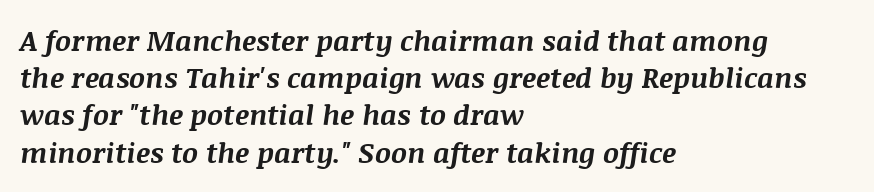
{"italic": "yes", "lean": "right", "slant_degrees": 8, "bold": "yes", "weight": "bold", "width": "normal", "stroke_contrast": "medium", "x_height": "large", "monospaced": "no", "underline": "no", "align": "left", "line_spacing": "normal", "line_spacing_ratio": 1.33, "letter_spacing": "normal", "letter_spacing_em": 0.0, "glyph_px": 28}
